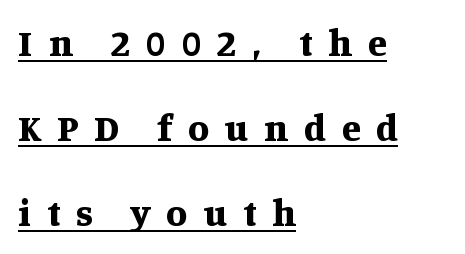
{"serif": "yes", "italic": "no", "bold": "yes", "weight": "bold", "width": "normal", "stroke_contrast": "medium", "x_height": "large", "monospaced": "no", "underline": "yes", "align": "left", "line_spacing": "loose", "line_spacing_ratio": 2.24, "letter_spacing": "wide", "letter_spacing_em": 0.42, "glyph_px": 38}
